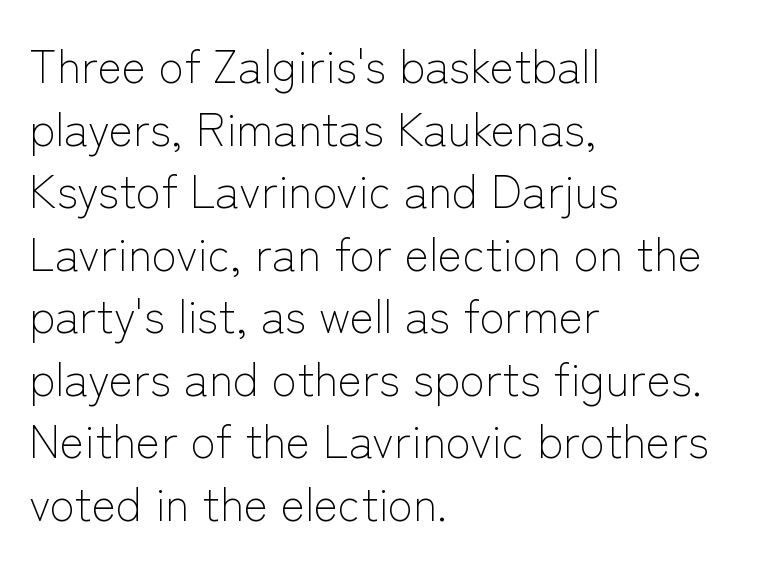
Q: Is the text bold? A: No.
Q: Is the text italic (slanted)? A: No, it is upright.
Q: Is the typeface a serif or a sans-serif typeface? A: Sans-serif.
Q: Is the text underlined? A: No.
Q: How is the paragraph aligned? A: Left-aligned.
Q: Is the spacing between letters normal or unusually wide? A: Normal.
Q: Is the spacing between lines tight, normal or loose? A: Normal.
Q: Width (condensed, normal, or wide)? A: Normal.
Q: Stroke contrast? A: Low.
Q: x-height? A: Medium.
Q: Monospaced? A: No.
